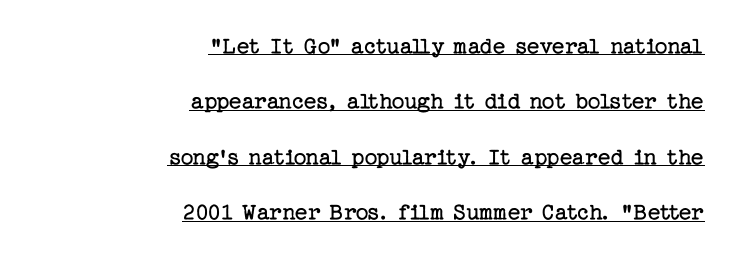
{"italic": "no", "bold": "no", "underline": "yes", "align": "right", "line_spacing": "loose", "line_spacing_ratio": 2.22, "letter_spacing": "normal", "letter_spacing_em": 0.0, "glyph_px": 25}
